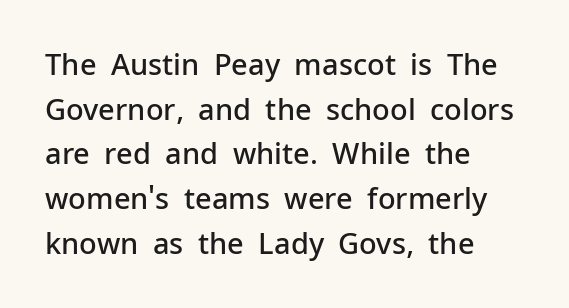
Q: Is the text bold? A: Semi-bold.
Q: Is the text italic (slanted)? A: No, it is upright.
Q: Is the typeface a serif or a sans-serif typeface? A: Sans-serif.
Q: Is the text underlined? A: No.
Q: How is the paragraph aligned? A: Left-aligned.
Q: Is the spacing between letters normal or unusually wide? A: Normal.
Q: Is the spacing between lines tight, normal or loose? A: Normal.
Q: Width (condensed, normal, or wide)? A: Normal.
Q: Stroke contrast? A: Low.
Q: x-height? A: Medium.
Q: Monospaced? A: No.
